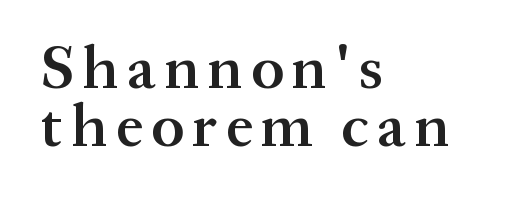
{"serif": "yes", "italic": "no", "bold": "semi", "weight": "semibold", "width": "normal", "stroke_contrast": "medium", "x_height": "medium", "monospaced": "no", "underline": "no", "align": "left", "line_spacing": "tight", "line_spacing_ratio": 0.95, "glyph_px": 61}
